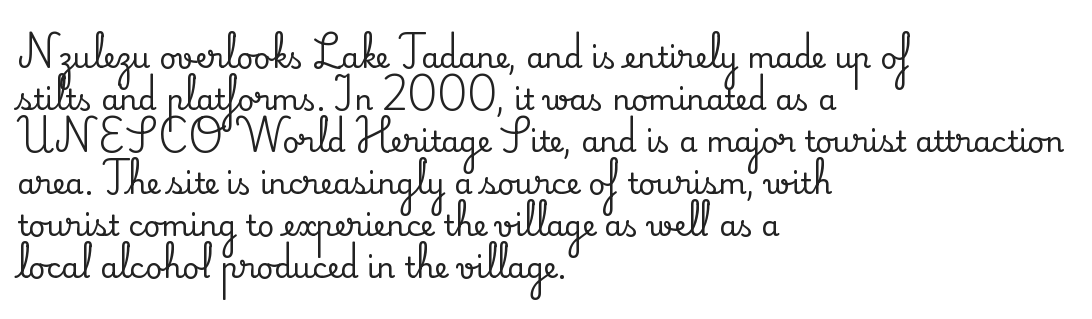
Q: Is the text italic (slanted)? A: No, it is upright.
Q: Is the typeface a serif or a sans-serif typeface? A: Serif.
Q: Is the text underlined? A: No.
Q: How is the paragraph aligned? A: Left-aligned.
Q: Is the spacing between letters normal or unusually wide? A: Normal.
Q: Is the spacing between lines tight, normal or loose? A: Normal.
Q: Width (condensed, normal, or wide)? A: Normal.
Q: Stroke contrast? A: Medium.
Q: x-height? A: Small.
Q: Monospaced? A: No.
